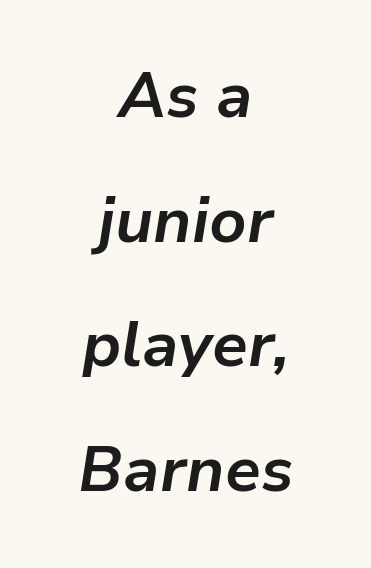
Q: Is the text bold? A: Yes.
Q: Is the text italic (slanted)? A: Yes, it leans right by about 9 degrees.
Q: Is the text underlined? A: No.
Q: How is the paragraph aligned? A: Centered.
Q: Is the spacing between letters normal or unusually wide? A: Normal.
Q: Is the spacing between lines tight, normal or loose? A: Loose.
Q: Width (condensed, normal, or wide)? A: Normal.
Q: Stroke contrast? A: Low.
Q: x-height? A: Medium.
Q: Monospaced? A: No.
